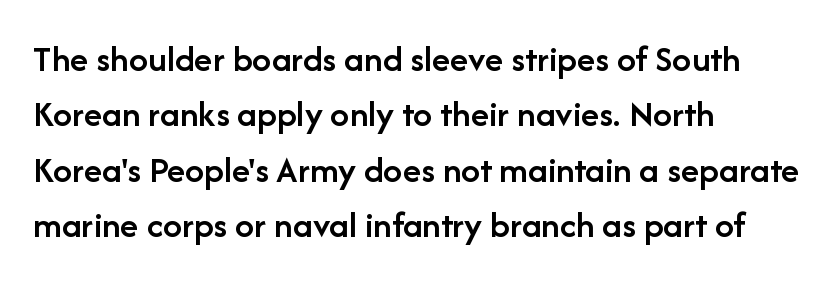
Q: Is the text bold? A: Semi-bold.
Q: Is the text italic (slanted)? A: No, it is upright.
Q: Is the typeface a serif or a sans-serif typeface? A: Sans-serif.
Q: Is the text underlined? A: No.
Q: How is the paragraph aligned? A: Left-aligned.
Q: Is the spacing between letters normal or unusually wide? A: Normal.
Q: Is the spacing between lines tight, normal or loose? A: Normal.
Q: Width (condensed, normal, or wide)? A: Normal.
Q: Stroke contrast? A: Low.
Q: x-height? A: Medium.
Q: Monospaced? A: No.
